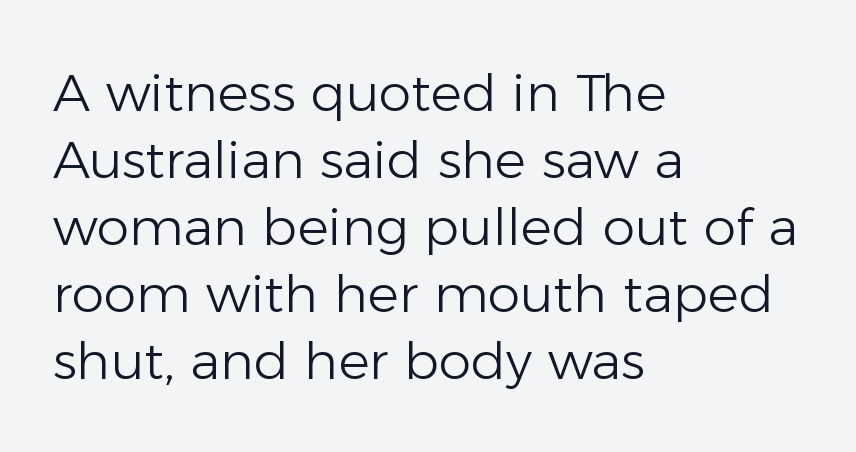
The image shows 52 px light sans-serif type, upright; set left-aligned, normal line spacing (1.29x), normal letter spacing, not underlined; low stroke contrast and a medium x-height.
